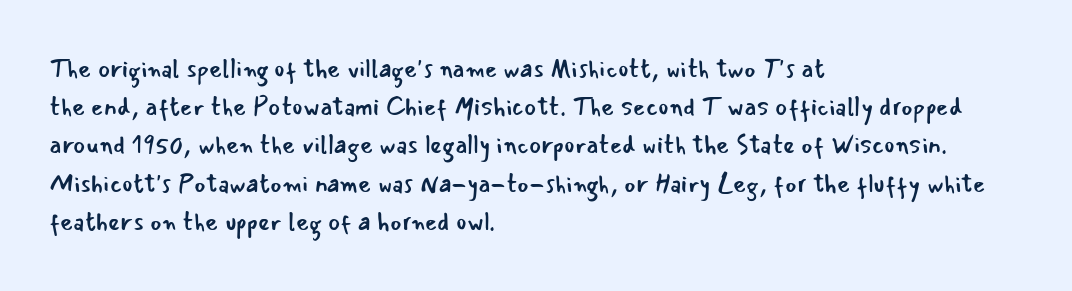
{"italic": "no", "bold": "no", "underline": "no", "align": "left", "line_spacing": "normal", "line_spacing_ratio": 1.53, "letter_spacing": "normal", "letter_spacing_em": 0.0, "glyph_px": 25}
